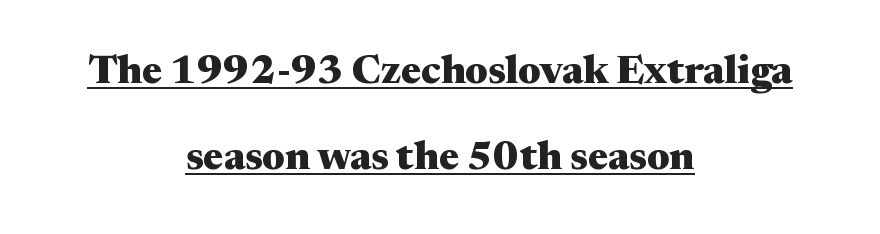
The typography opts for an upright posture over an oblique one. Is this a fixed-width face? No — the glyphs have proportional, varying widths. The passage is arranged like a title page — every line centered. This is underlined copy, the kind a proofreader might mark for attention. The rendering uses a large line-height, opening up the rows. The face used here is seriffed, in the tradition of book romans.
